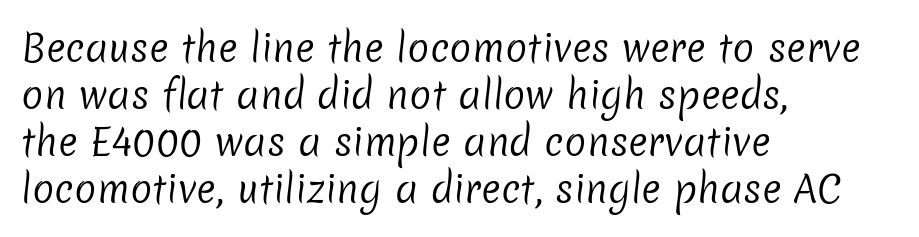
{"serif": "no", "bold": "no", "weight": "regular", "width": "normal", "stroke_contrast": "low", "x_height": "medium", "monospaced": "no", "underline": "no", "align": "left", "line_spacing": "normal", "line_spacing_ratio": 1.27, "letter_spacing": "normal", "letter_spacing_em": 0.0, "glyph_px": 37}
